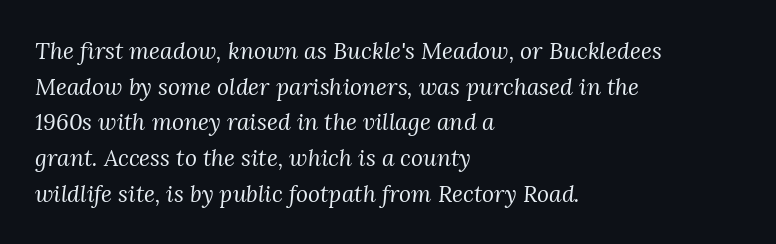
The image shows 23 px text type, italic (leaning right); set left-aligned, normal line spacing (1.55x), normal letter spacing, not underlined.
